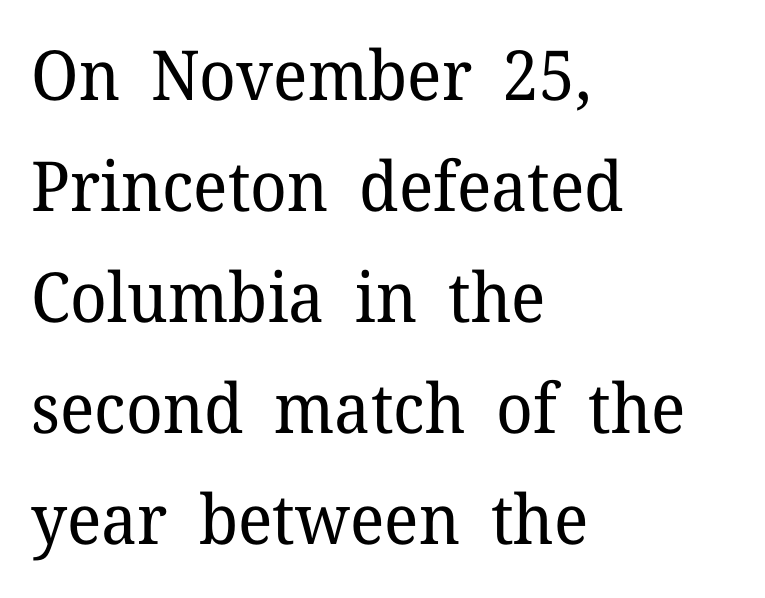
{"serif": "yes", "italic": "no", "bold": "no", "weight": "regular", "width": "normal", "stroke_contrast": "low", "x_height": "medium", "monospaced": "no", "underline": "no", "align": "left", "line_spacing": "normal", "line_spacing_ratio": 1.61, "letter_spacing": "normal", "letter_spacing_em": 0.0, "glyph_px": 69}
